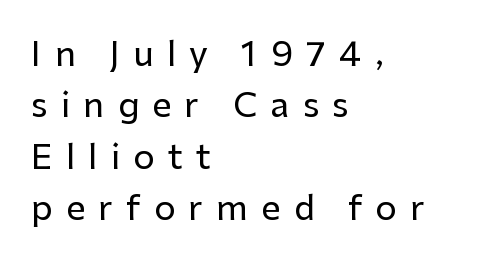
The passage shown has open, widely tracked lettering throughout. The lines sit at an ordinary, default distance from one another. Horizontal alignment here is leftward, the default for most running prose. Is there any slant? The stems are plumb. You could not count columns in this text — the font is proportionally spaced.
